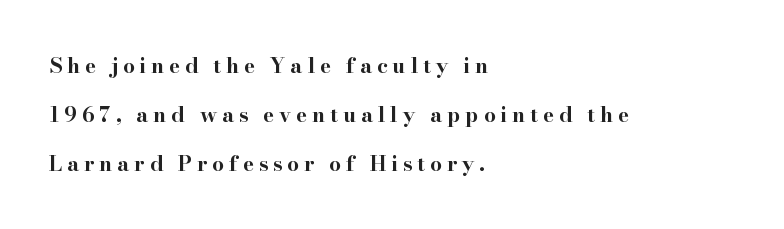
Q: Is the text bold? A: Yes.
Q: Is the text italic (slanted)? A: No, it is upright.
Q: Is the text underlined? A: No.
Q: How is the paragraph aligned? A: Left-aligned.
Q: Is the spacing between letters normal or unusually wide? A: Unusually wide.
Q: Is the spacing between lines tight, normal or loose? A: Loose.
